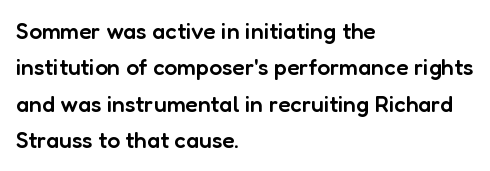
The image shows 23 px text type, upright; set left-aligned, normal line spacing (1.58x), normal letter spacing, not underlined.
